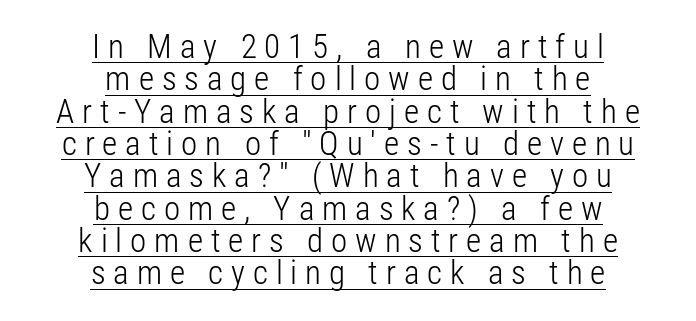
This rendering employs a face without finishing strokes, i.e., a sans-serif. Decoration check: the copy is underlined. The rendering positions every line midway between the sides. A typesetter would call this heavily tracked-out type. Posture: straight, roman, zero tilt. Caption: face not bold, strokes unweighted.
